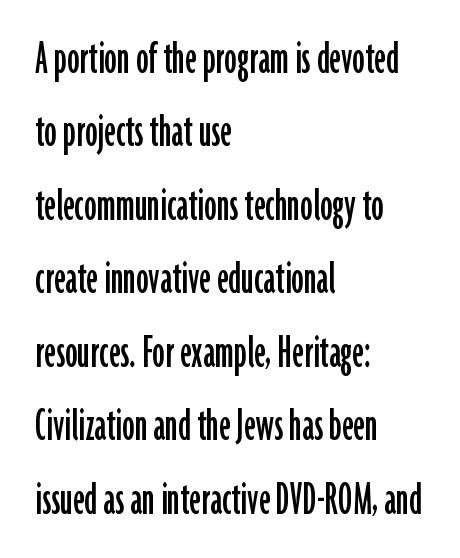
{"serif": "no", "italic": "no", "width": "condensed", "stroke_contrast": "low", "x_height": "medium", "monospaced": "no", "underline": "no", "align": "left", "line_spacing": "normal", "line_spacing_ratio": 1.47, "letter_spacing": "normal", "letter_spacing_em": 0.0, "glyph_px": 50}
